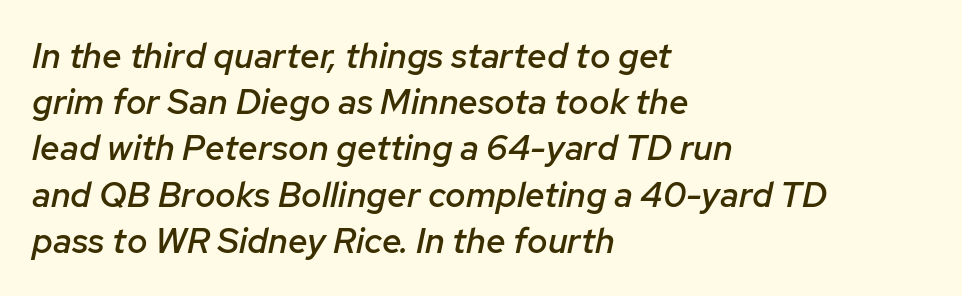
Q: Is the text bold? A: Semi-bold.
Q: Is the text italic (slanted)? A: Yes, it leans right by about 12 degrees.
Q: Is the text underlined? A: No.
Q: How is the paragraph aligned? A: Left-aligned.
Q: Is the spacing between letters normal or unusually wide? A: Normal.
Q: Is the spacing between lines tight, normal or loose? A: Normal.
Q: Width (condensed, normal, or wide)? A: Normal.
Q: Stroke contrast? A: Low.
Q: x-height? A: Medium.
Q: Monospaced? A: No.
